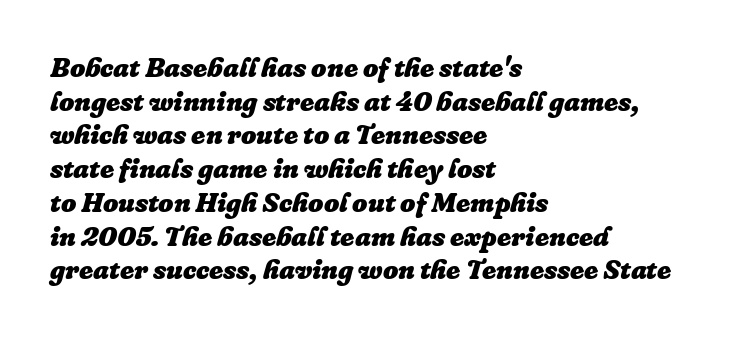
The image shows 27 px bold type, italic (leaning right); set left-aligned, normal line spacing (1.25x), normal letter spacing, not underlined.
